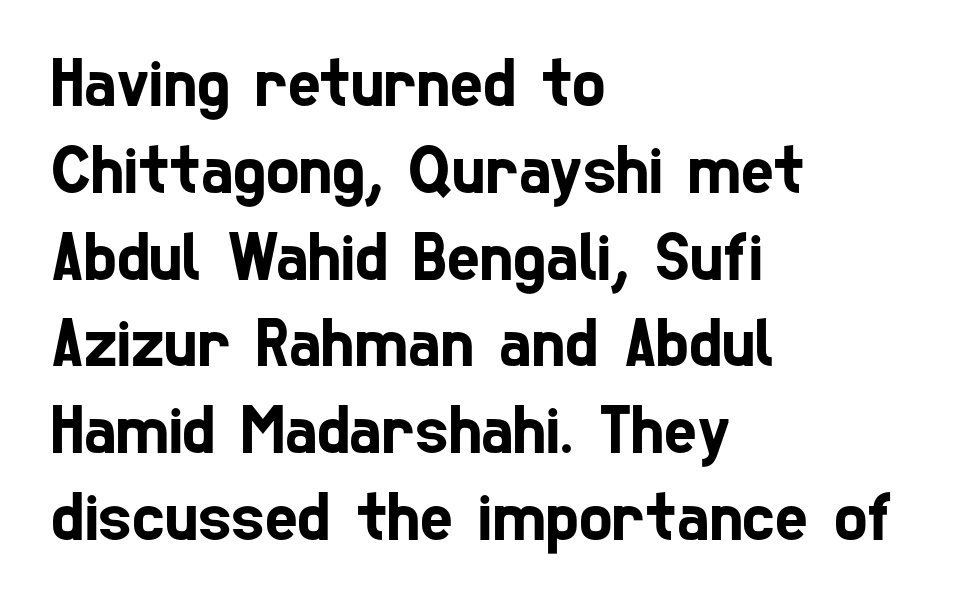
Stroke terminals: plain, sans-serif. Varying glyph widths throughout — classic text-font behaviour. Does the copy run flush right? No — it runs flush left. Is the letter spacing exaggerated? No — it looks like the ordinary default. Anything drawn beneath the words? Only blank space.
